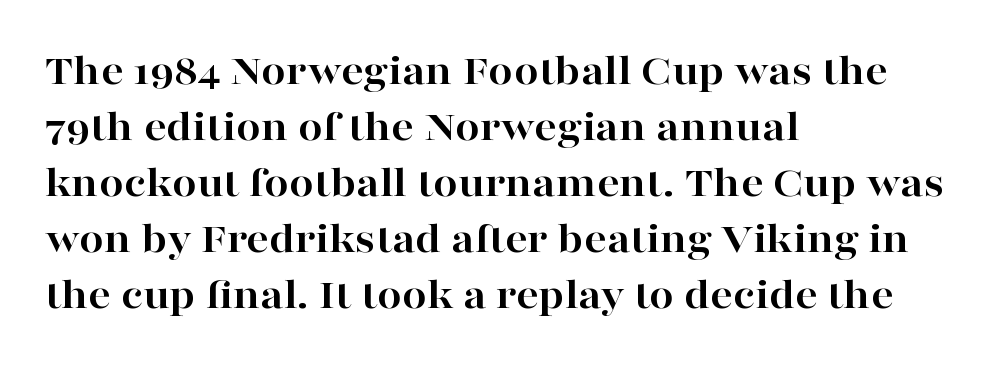
The image shows 44 px bold, wide serif type, upright; set left-aligned, normal line spacing (1.27x), normal letter spacing, not underlined; high stroke contrast and a medium x-height.
